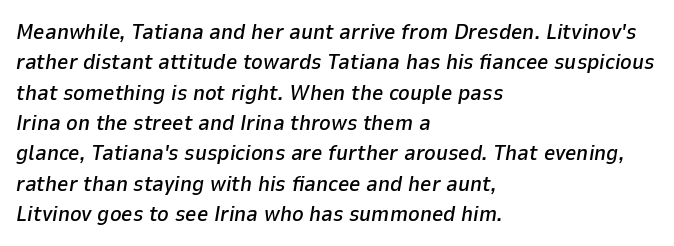
{"italic": "yes", "lean": "right", "slant_degrees": 9, "underline": "no", "align": "left", "line_spacing": "normal", "line_spacing_ratio": 1.38, "letter_spacing": "normal", "letter_spacing_em": 0.0, "glyph_px": 22}
